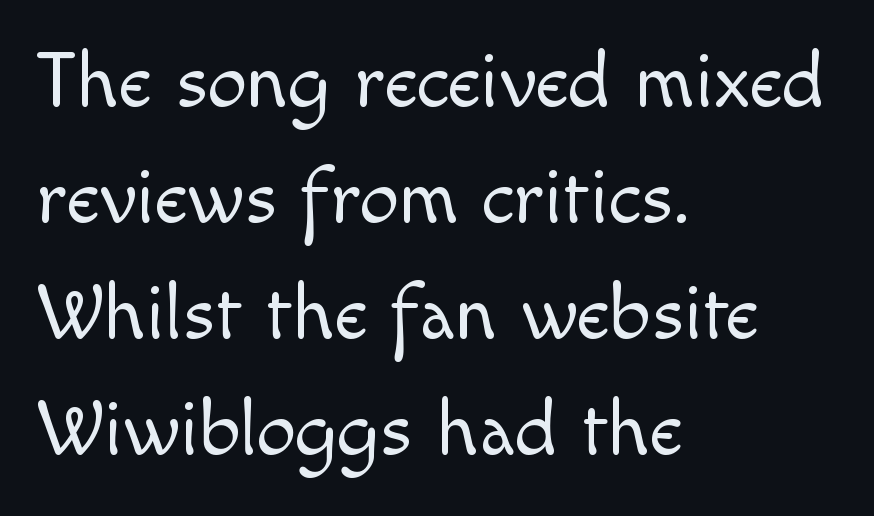
On a weight scale, this lands at 450 or below. Unmarked baselines from the first word to the last. Each letter keeps its own natural width here, so spacing adapts to shape. Examine the stroke ends and you'll find no serifs.
